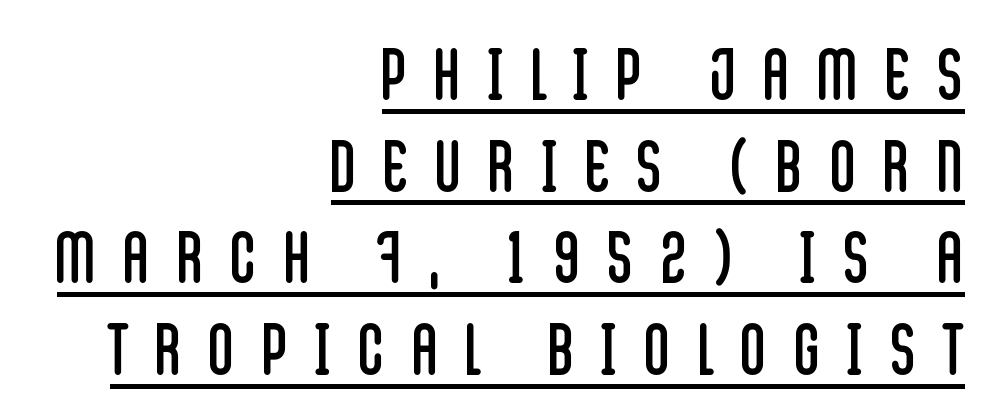
Does the copy run flush right? Yes — the right margin is perfectly even. Think of a printed novel: that variable character pitch is what you see here. The typesetter has applied underlining to the passage shown. A light-to-regular cut is what we see here.
